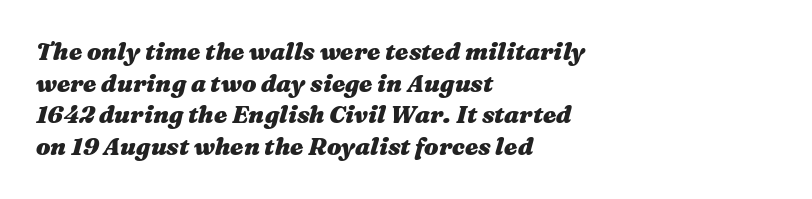
{"italic": "yes", "lean": "right", "slant_degrees": 16, "bold": "yes", "underline": "no", "align": "left", "line_spacing": "normal", "line_spacing_ratio": 1.32, "letter_spacing": "normal", "letter_spacing_em": 0.0, "glyph_px": 24}
